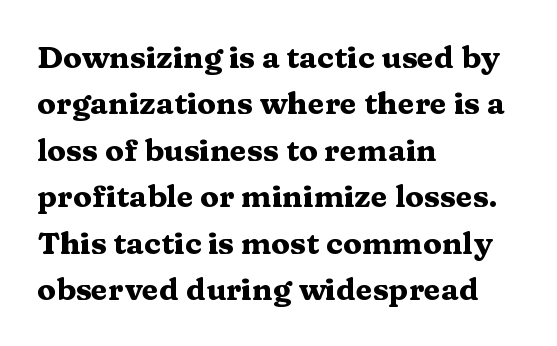
You can tell from the footed stems that serif type was used. Nope, not italic — everything's standing straight. Students, observe: this is what conventionally led text looks like. The rendering anchors every line to the left-hand side.
